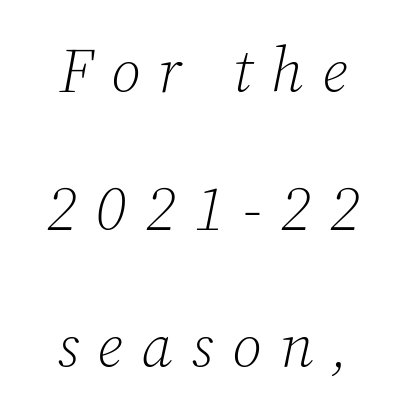
Q: Is the text bold? A: No.
Q: Is the text italic (slanted)? A: Yes, it leans right by about 12 degrees.
Q: Is the typeface a serif or a sans-serif typeface? A: Serif.
Q: Is the text underlined? A: No.
Q: How is the paragraph aligned? A: Centered.
Q: Is the spacing between letters normal or unusually wide? A: Unusually wide.
Q: Is the spacing between lines tight, normal or loose? A: Loose.
Q: Width (condensed, normal, or wide)? A: Normal.
Q: Stroke contrast? A: Low.
Q: x-height? A: Medium.
Q: Monospaced? A: No.
